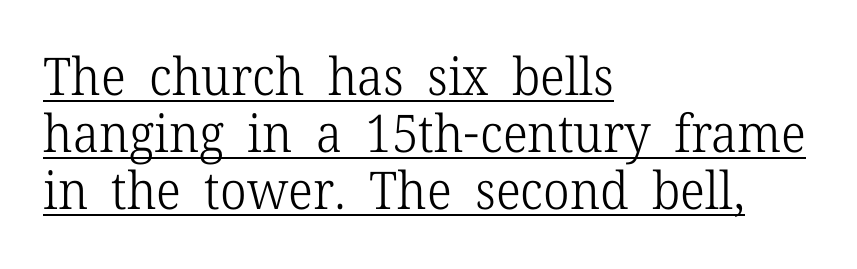
Q: Is the text bold? A: No.
Q: Is the text italic (slanted)? A: No, it is upright.
Q: Is the typeface a serif or a sans-serif typeface? A: Serif.
Q: Is the text underlined? A: Yes.
Q: How is the paragraph aligned? A: Left-aligned.
Q: Is the spacing between letters normal or unusually wide? A: Normal.
Q: Is the spacing between lines tight, normal or loose? A: Tight.
Q: Width (condensed, normal, or wide)? A: Normal.
Q: Stroke contrast? A: Low.
Q: x-height? A: Medium.
Q: Monospaced? A: No.
